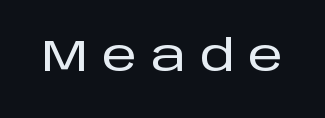
{"serif": "no", "italic": "no", "width": "normal", "stroke_contrast": "low", "x_height": "large", "monospaced": "no", "underline": "no", "letter_spacing": "wide", "letter_spacing_em": 0.33, "glyph_px": 44}
